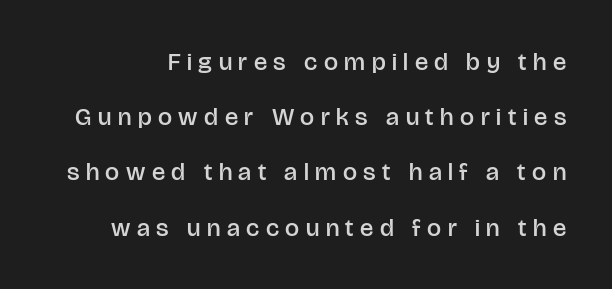
Q: Is the text bold? A: Semi-bold.
Q: Is the text italic (slanted)? A: No, it is upright.
Q: Is the text underlined? A: No.
Q: Is the spacing between letters normal or unusually wide? A: Unusually wide.
Q: Is the spacing between lines tight, normal or loose? A: Loose.
